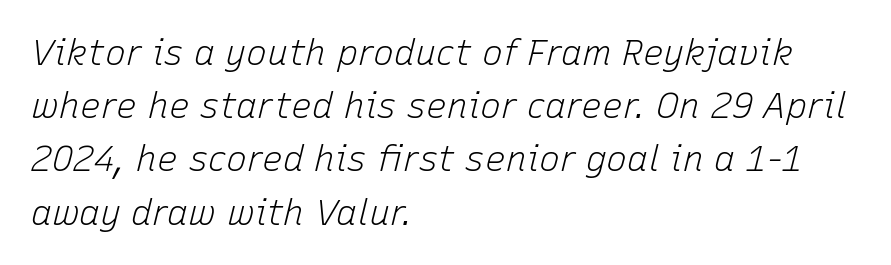
Q: Is the text bold? A: No.
Q: Is the text italic (slanted)? A: Yes, it leans right by about 15 degrees.
Q: Is the text underlined? A: No.
Q: How is the paragraph aligned? A: Left-aligned.
Q: Is the spacing between letters normal or unusually wide? A: Normal.
Q: Is the spacing between lines tight, normal or loose? A: Normal.
Q: Width (condensed, normal, or wide)? A: Normal.
Q: Stroke contrast? A: Low.
Q: x-height? A: Medium.
Q: Monospaced? A: No.
